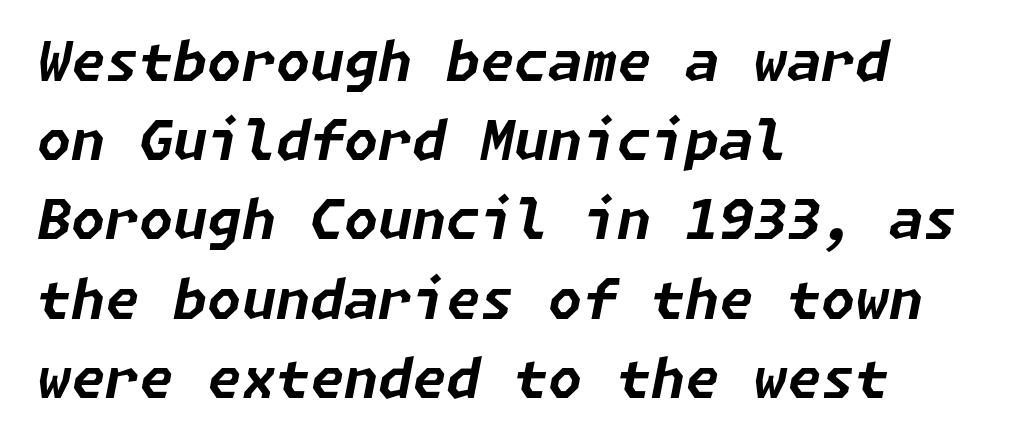
Q: Is the text bold? A: Yes.
Q: Is the text italic (slanted)? A: Yes, it leans right by about 11 degrees.
Q: Is the text underlined? A: No.
Q: How is the paragraph aligned? A: Left-aligned.
Q: Is the spacing between letters normal or unusually wide? A: Normal.
Q: Is the spacing between lines tight, normal or loose? A: Normal.
Q: Width (condensed, normal, or wide)? A: Normal.
Q: Stroke contrast? A: Low.
Q: x-height? A: Medium.
